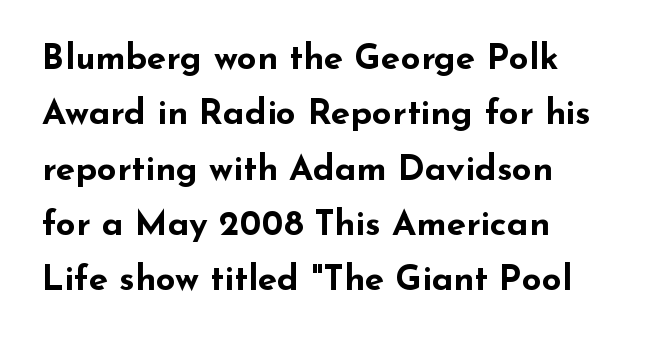
The image shows 35 px bold, wide sans-serif type, upright; set left-aligned, normal line spacing (1.58x), normal letter spacing, not underlined; low stroke contrast and a small x-height.
